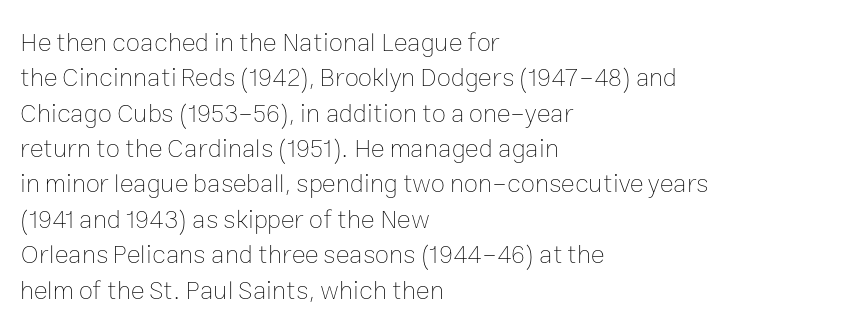
Vertically, the passage feels balanced, rows spaced as you'd expect. No italicization has been applied; the sample stays upright. A bare baseline throughout the passage. Think standard paragraph weight, or any step lighter than that.
